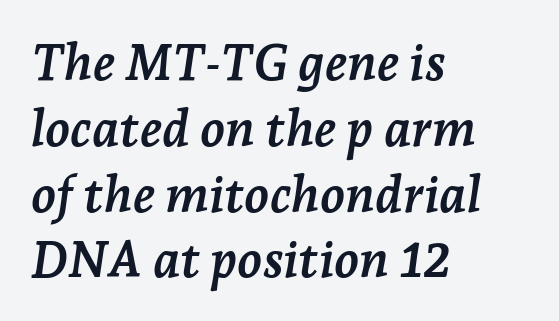
The image shows 51 px semibold serif type, italic (leaning right); set left-aligned, normal line spacing (1.29x), normal letter spacing, not underlined; low stroke contrast and a medium x-height.
